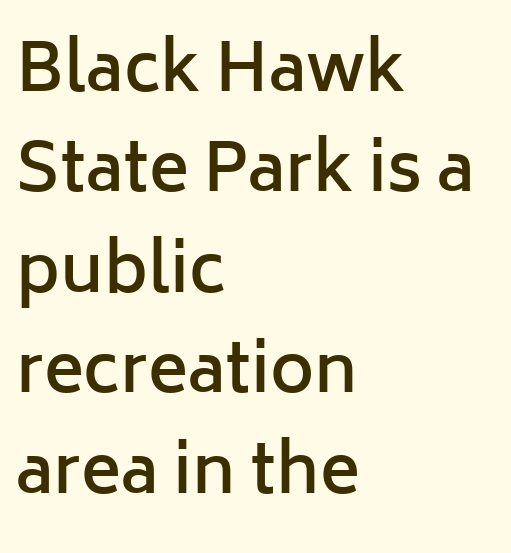
Q: Is the text bold? A: Semi-bold.
Q: Is the text italic (slanted)? A: No, it is upright.
Q: Is the typeface a serif or a sans-serif typeface? A: Sans-serif.
Q: Is the text underlined? A: No.
Q: How is the paragraph aligned? A: Left-aligned.
Q: Is the spacing between letters normal or unusually wide? A: Normal.
Q: Is the spacing between lines tight, normal or loose? A: Normal.
Q: Width (condensed, normal, or wide)? A: Normal.
Q: Stroke contrast? A: Low.
Q: x-height? A: Medium.
Q: Monospaced? A: No.
